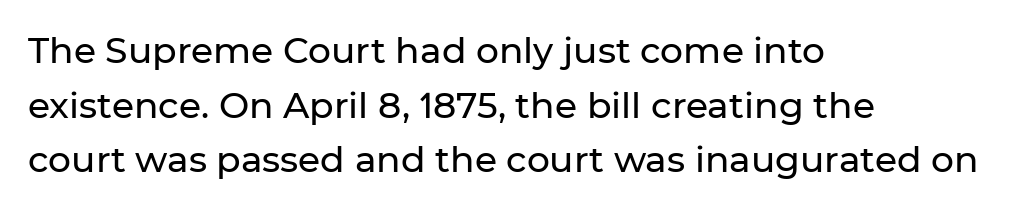
Q: Is the text italic (slanted)? A: No, it is upright.
Q: Is the typeface a serif or a sans-serif typeface? A: Sans-serif.
Q: Is the text underlined? A: No.
Q: How is the paragraph aligned? A: Left-aligned.
Q: Is the spacing between letters normal or unusually wide? A: Normal.
Q: Is the spacing between lines tight, normal or loose? A: Normal.
Q: Width (condensed, normal, or wide)? A: Normal.
Q: Stroke contrast? A: Low.
Q: x-height? A: Medium.
Q: Monospaced? A: No.
